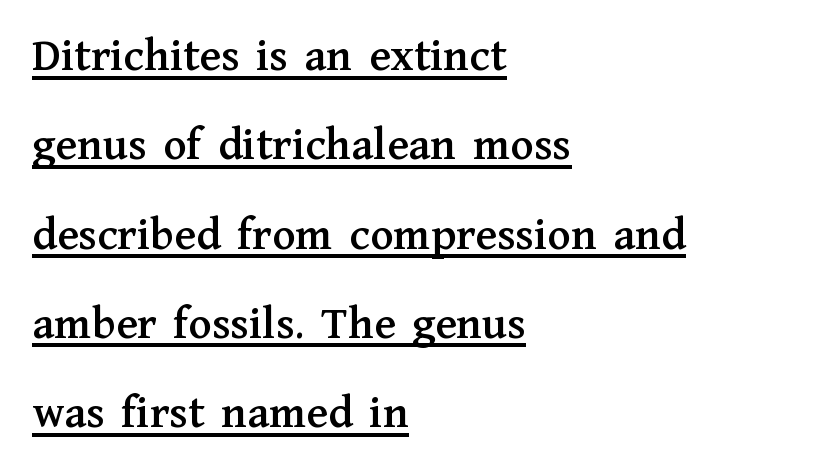
Every stem runs plumb, perpendicular to the baseline. Teacher's note: observe the even left margin — that is flush-left alignment. Each word holds together tightly as a unit, with standard inter-letter gaps. Do the characters align in a grid? No, the font is proportional. This rendering employs a face with finishing strokes, i.e., a serif.
